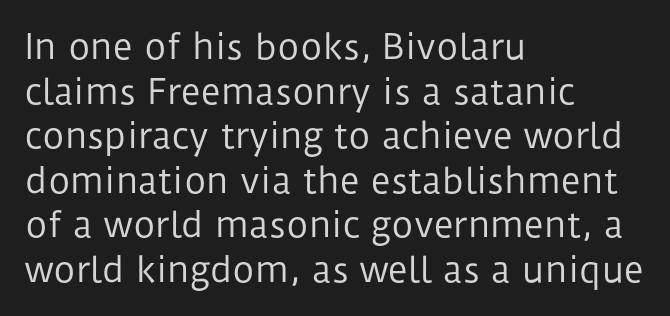
Q: Is the text bold? A: No.
Q: Is the text italic (slanted)? A: No, it is upright.
Q: Is the typeface a serif or a sans-serif typeface? A: Sans-serif.
Q: Is the text underlined? A: No.
Q: How is the paragraph aligned? A: Left-aligned.
Q: Is the spacing between letters normal or unusually wide? A: Normal.
Q: Is the spacing between lines tight, normal or loose? A: Normal.
Q: Width (condensed, normal, or wide)? A: Normal.
Q: Stroke contrast? A: Low.
Q: x-height? A: Medium.
Q: Monospaced? A: No.
